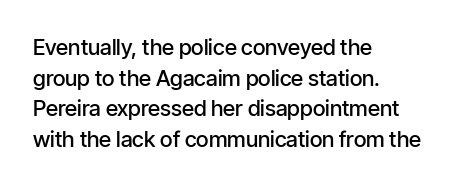
When letters stand straight like this, we call the style roman or upright. The space beneath each line is pristine and unruled. Horizontal alignment here is leftward, the default for most running prose. The gaps between neighbouring characters are ordinary and unremarkable. Students, this is semibold: more ink than regular, less than bold.
